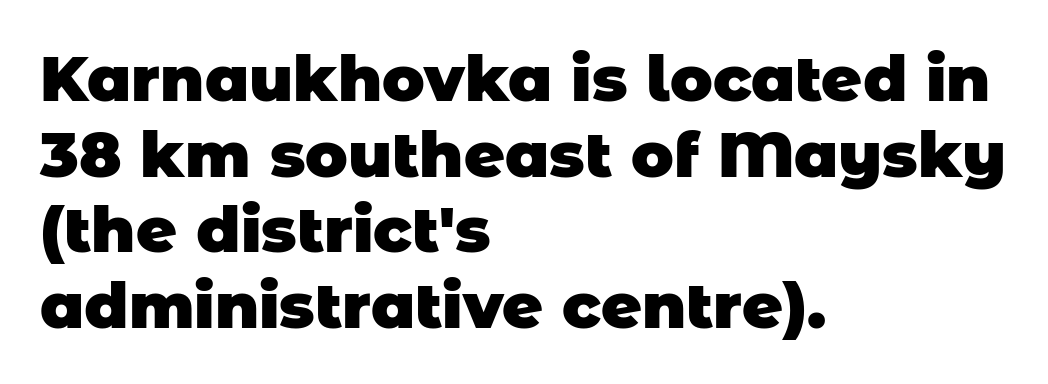
Type without underlining. Honestly, the letter spacing is just normal — you wouldn't notice it. Which margin do the lines hug? The left one — the right edge is uneven. The strokes are fattened all the way to bold. The face used here is a sans, in the tradition of grotesques and geometrics. Is this a fixed-width face? No — the glyphs have proportional, varying widths.
